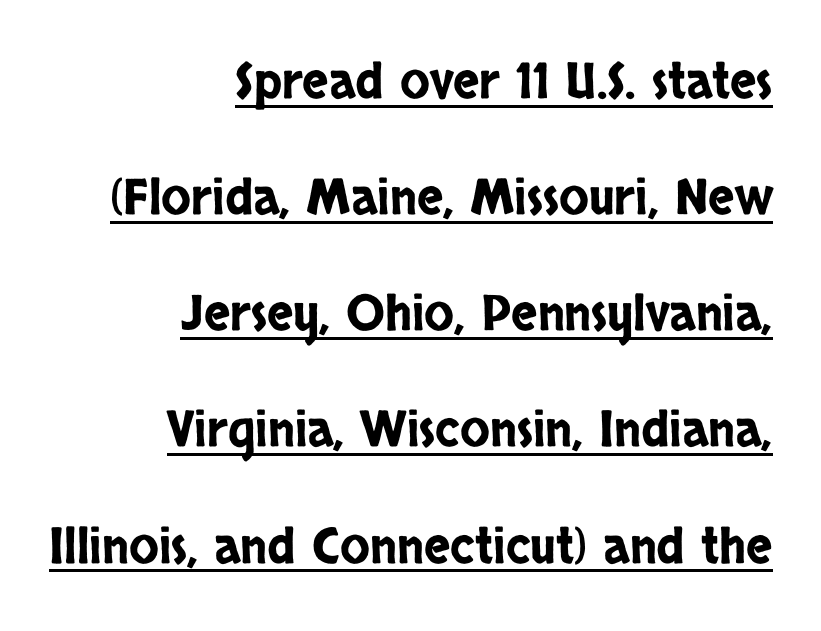
Q: Is the text italic (slanted)? A: No, it is upright.
Q: Is the typeface a serif or a sans-serif typeface? A: Sans-serif.
Q: Is the text underlined? A: Yes.
Q: How is the paragraph aligned? A: Right-aligned.
Q: Is the spacing between letters normal or unusually wide? A: Normal.
Q: Is the spacing between lines tight, normal or loose? A: Loose.
Q: Width (condensed, normal, or wide)? A: Condensed.
Q: Stroke contrast? A: Low.
Q: x-height? A: Large.
Q: Monospaced? A: No.
